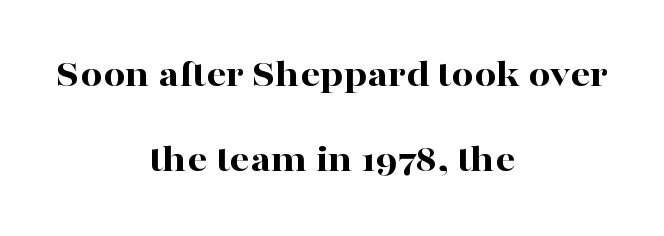
The image shows 39 px bold, wide serif type, upright; set centered, loose line spacing (2.18x), normal letter spacing, not underlined; high stroke contrast and a medium x-height.
